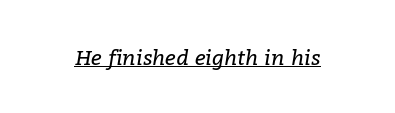
Q: Is the text bold? A: No.
Q: Is the text italic (slanted)? A: Yes, it leans right by about 9 degrees.
Q: Is the text underlined? A: Yes.
Q: Is the spacing between letters normal or unusually wide? A: Normal.
